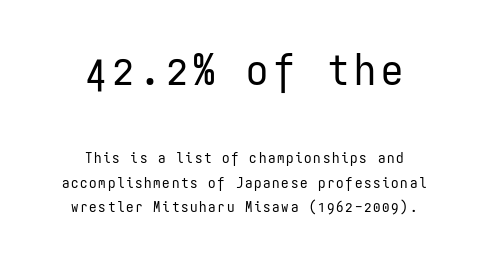
Whoever set this chose a conventional vertical rhythm. Neither beginnings nor endings align; midpoints do. Just letters on the line, the space beneath them empty. Font category for this specimen: sans-serif. Posture: upright roman.
